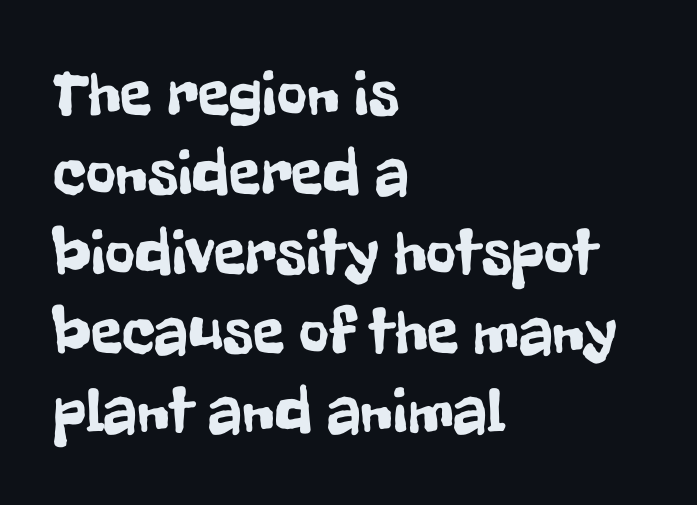
Q: Is the text italic (slanted)? A: No, it is upright.
Q: Is the typeface a serif or a sans-serif typeface? A: Sans-serif.
Q: Is the text underlined? A: No.
Q: How is the paragraph aligned? A: Left-aligned.
Q: Is the spacing between letters normal or unusually wide? A: Normal.
Q: Width (condensed, normal, or wide)? A: Condensed.
Q: Stroke contrast? A: Low.
Q: x-height? A: Medium.
Q: Monospaced? A: No.
